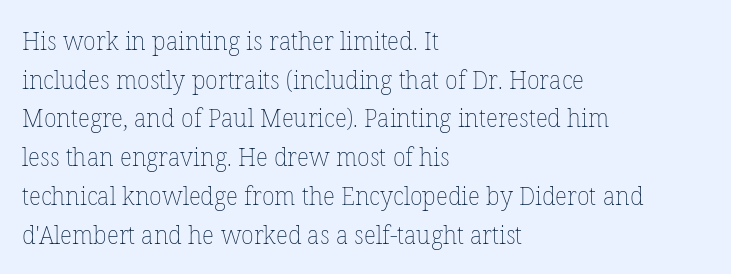
Posture: vertical. The weight tops out at a normal text grade. Words appear dense and cohesive because spacing is normal. If you drew a ruler down the left edge, every line would touch it. Line spacing here is normal. Underline: absent.
